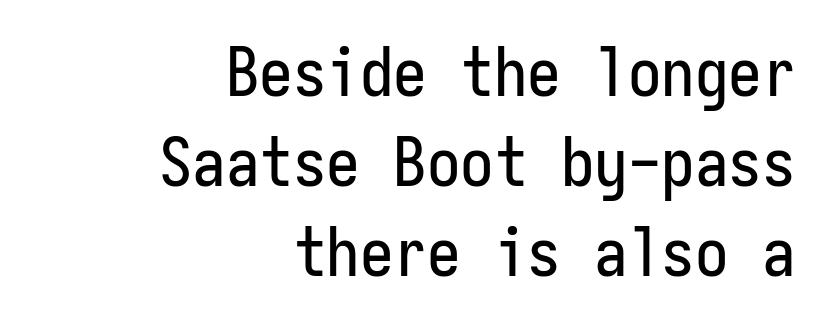
The image shows 67 px condensed sans-serif type, upright, monospaced; set right-aligned, normal line spacing (1.34x), normal letter spacing, not underlined; low stroke contrast and a medium x-height.
